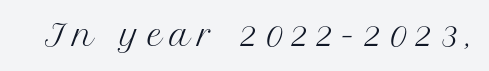
The passage shown is not bold in any degree. Lines of text with bare space underneath. The face used here is proportionally spaced, like ordinary book or web type. This sample uses expanded letter spacing, leaving extra air between glyphs.
